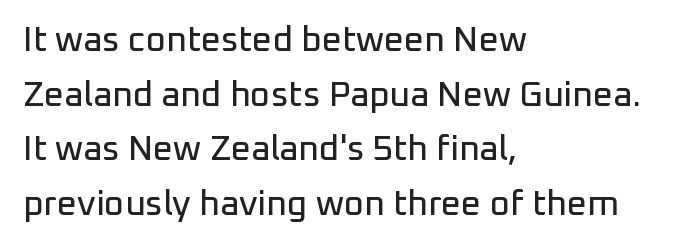
The image shows 35 px sans-serif type, upright; set left-aligned, normal line spacing (1.56x), normal letter spacing, not underlined; low stroke contrast and a medium x-height.
